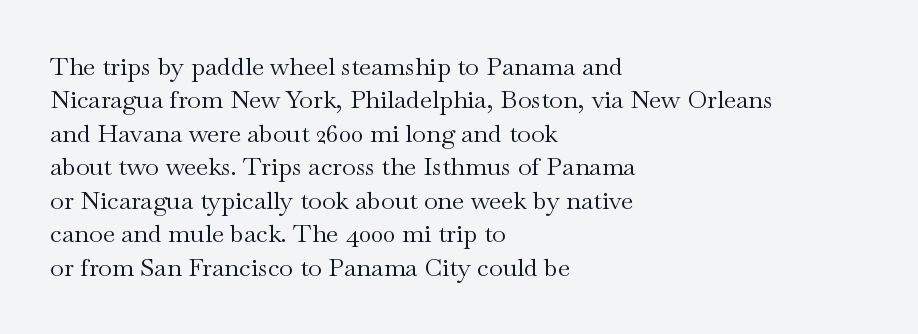
{"italic": "no", "bold": "no", "underline": "no", "align": "left", "line_spacing": "normal", "line_spacing_ratio": 1.34, "letter_spacing": "normal", "letter_spacing_em": 0.0, "glyph_px": 25}
